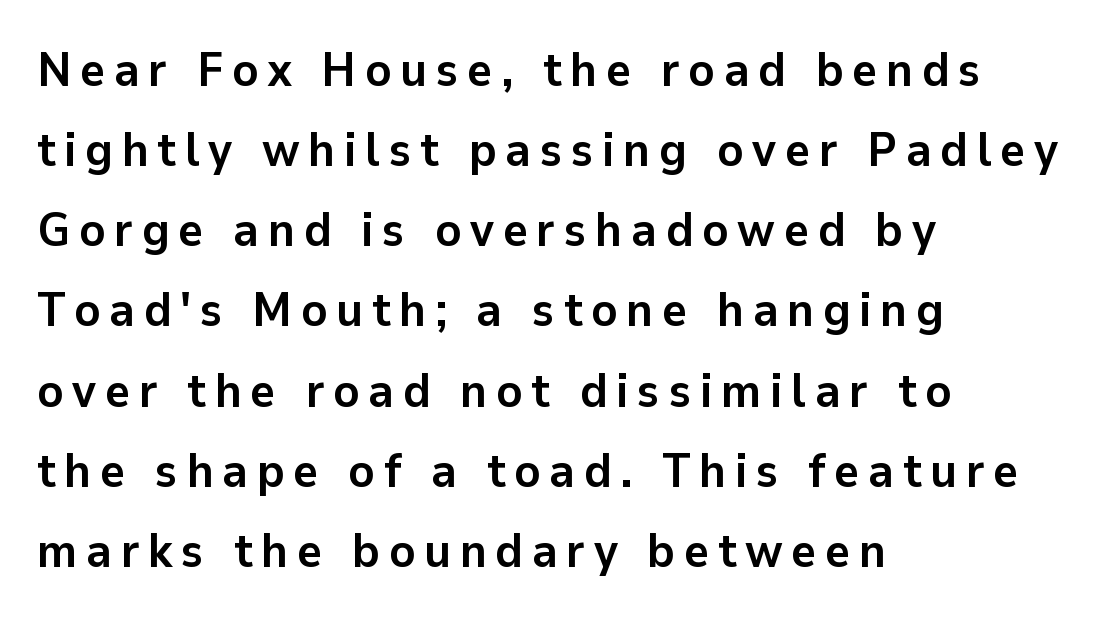
The image shows 48 px semibold sans-serif type, upright; set left-aligned, normal line spacing (1.67x), not underlined; low stroke contrast and a medium x-height.
